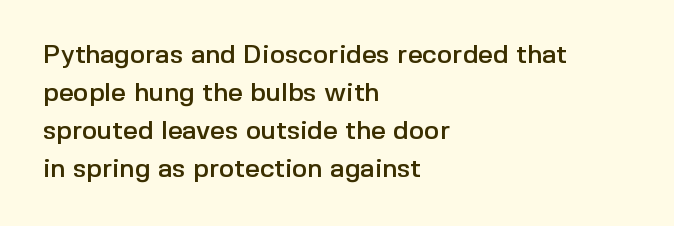
{"italic": "no", "underline": "no", "align": "left", "line_spacing": "normal", "line_spacing_ratio": 1.46, "letter_spacing": "normal", "letter_spacing_em": 0.0, "glyph_px": 26}
